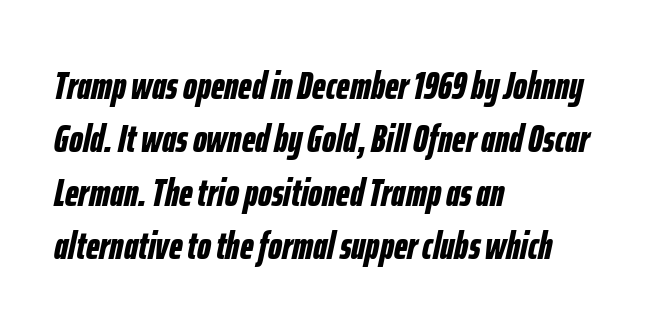
Q: Is the text bold? A: Yes.
Q: Is the text italic (slanted)? A: Yes, it leans right by about 12 degrees.
Q: Is the text underlined? A: No.
Q: How is the paragraph aligned? A: Left-aligned.
Q: Is the spacing between letters normal or unusually wide? A: Normal.
Q: Is the spacing between lines tight, normal or loose? A: Normal.
Q: Width (condensed, normal, or wide)? A: Condensed.
Q: Stroke contrast? A: Low.
Q: x-height? A: Medium.
Q: Monospaced? A: No.
